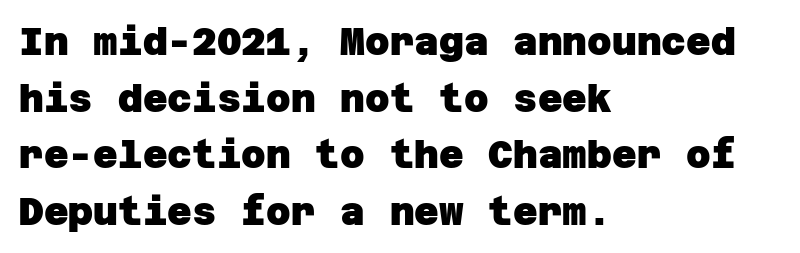
The image shows 38 px heavy sans-serif type; set left-aligned, normal line spacing (1.49x), normal letter spacing, not underlined; low stroke contrast and a large x-height.
